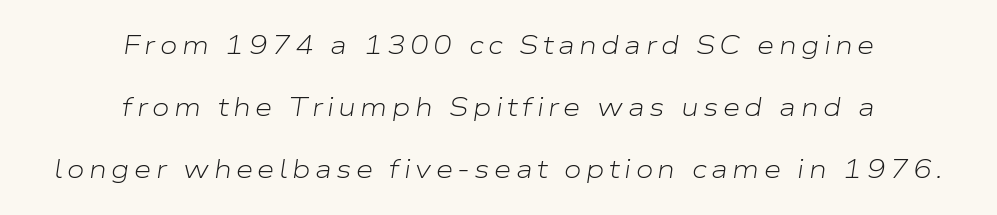
The whole block is typeset with a tilt. Any mark beneath the type? The region is blank. You could fit nearly another row in the gap between these rows. Heft: none added — not bold.
